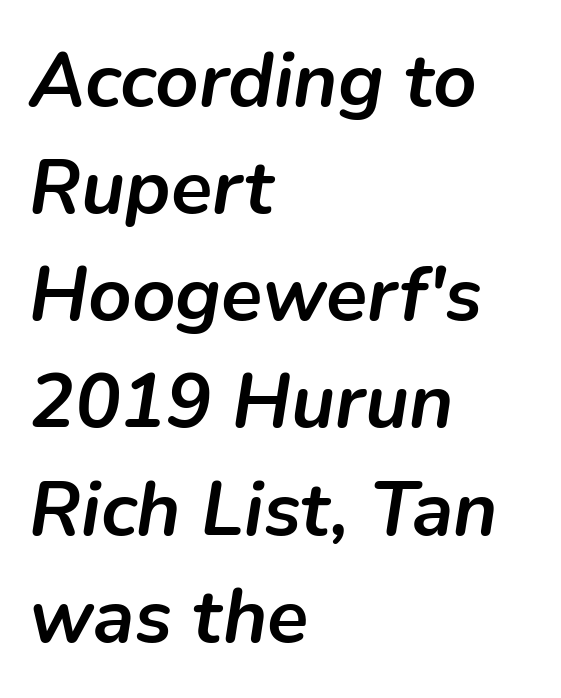
Q: Is the text bold? A: Yes.
Q: Is the text italic (slanted)? A: Yes, it leans right by about 9 degrees.
Q: Is the text underlined? A: No.
Q: How is the paragraph aligned? A: Left-aligned.
Q: Is the spacing between letters normal or unusually wide? A: Normal.
Q: Is the spacing between lines tight, normal or loose? A: Normal.
Q: Width (condensed, normal, or wide)? A: Normal.
Q: Stroke contrast? A: Low.
Q: x-height? A: Medium.
Q: Monospaced? A: No.
